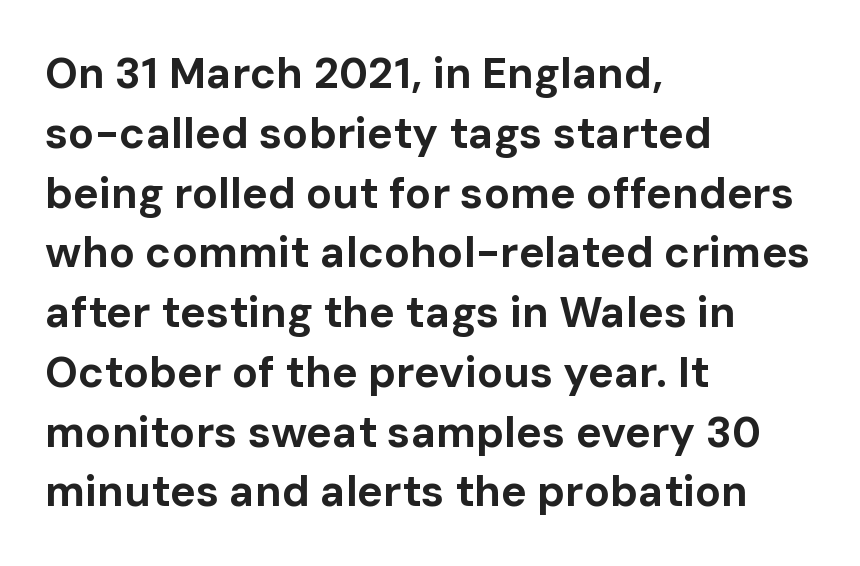
Q: Is the text bold? A: Yes.
Q: Is the text italic (slanted)? A: No, it is upright.
Q: Is the typeface a serif or a sans-serif typeface? A: Sans-serif.
Q: Is the text underlined? A: No.
Q: How is the paragraph aligned? A: Left-aligned.
Q: Is the spacing between letters normal or unusually wide? A: Normal.
Q: Is the spacing between lines tight, normal or loose? A: Normal.
Q: Width (condensed, normal, or wide)? A: Normal.
Q: Stroke contrast? A: Low.
Q: x-height? A: Medium.
Q: Monospaced? A: No.
